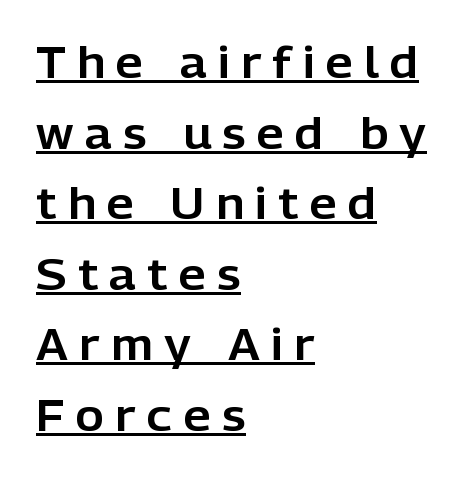
Q: Is the text italic (slanted)? A: No, it is upright.
Q: Is the typeface a serif or a sans-serif typeface? A: Sans-serif.
Q: Is the text underlined? A: Yes.
Q: How is the paragraph aligned? A: Left-aligned.
Q: Is the spacing between letters normal or unusually wide? A: Unusually wide.
Q: Is the spacing between lines tight, normal or loose? A: Normal.
Q: Width (condensed, normal, or wide)? A: Normal.
Q: Stroke contrast? A: Low.
Q: x-height? A: Medium.
Q: Monospaced? A: No.
